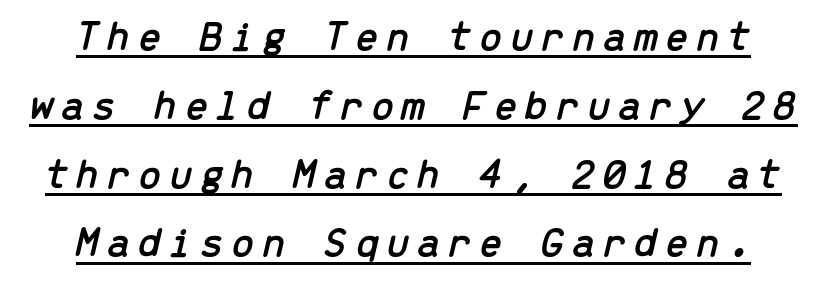
The image shows 43 px text type, italic (leaning right), monospaced; set normal line spacing (1.6x), underlined; low stroke contrast and a medium x-height.
